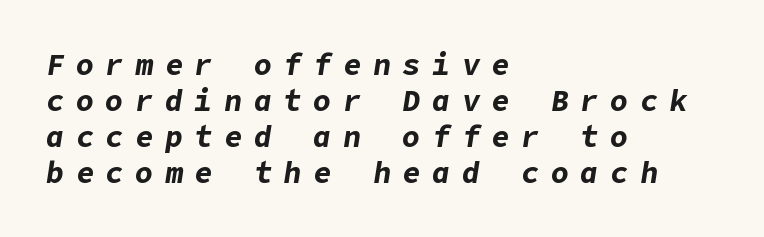
{"italic": "yes", "lean": "right", "slant_degrees": 9, "bold": "yes", "weight": "bold", "width": "normal", "stroke_contrast": "low", "x_height": "medium", "underline": "no", "align": "left", "line_spacing_ratio": 1.2, "letter_spacing": "wide", "letter_spacing_em": 0.39, "glyph_px": 30}
